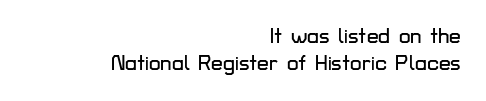
{"italic": "no", "underline": "no", "align": "right", "line_spacing": "normal", "line_spacing_ratio": 1.27, "letter_spacing": "normal", "letter_spacing_em": 0.0, "glyph_px": 21}
